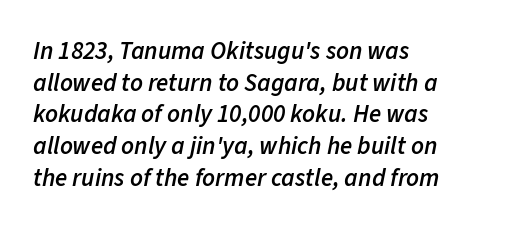
The image shows 25 px text type, italic (leaning right); set left-aligned, normal line spacing (1.27x), normal letter spacing, not underlined.
